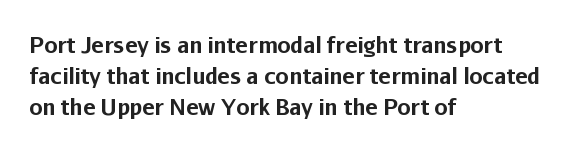
{"italic": "no", "bold": "yes", "underline": "no", "align": "left", "line_spacing": "normal", "line_spacing_ratio": 1.48, "letter_spacing": "normal", "letter_spacing_em": 0.0, "glyph_px": 21}
